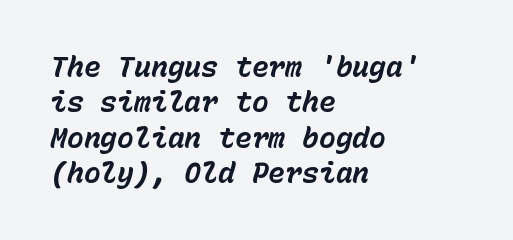
Q: Is the text bold? A: Yes.
Q: Is the text italic (slanted)? A: Yes, it leans right by about 15 degrees.
Q: Is the text underlined? A: No.
Q: How is the paragraph aligned? A: Left-aligned.
Q: Is the spacing between letters normal or unusually wide? A: Normal.
Q: Is the spacing between lines tight, normal or loose? A: Normal.
Q: Width (condensed, normal, or wide)? A: Normal.
Q: Stroke contrast? A: Low.
Q: x-height? A: Medium.
Q: Monospaced? A: Yes.
